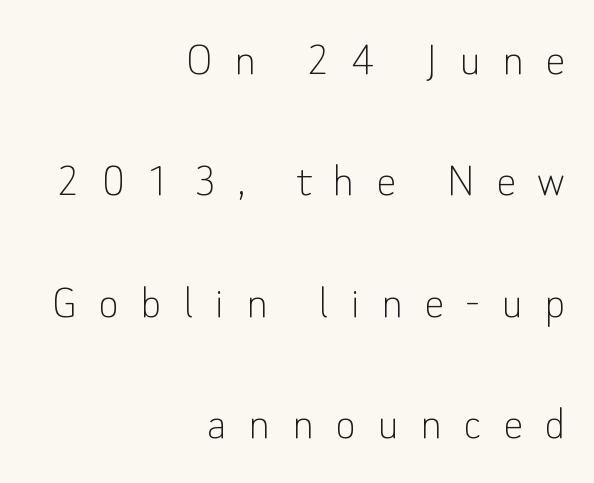
Note the varied advance widths — an 'i' is clearly narrower than an 'm'. Glyph-to-glyph distance is far greater than everyday printed text. Compared with typical paragraphs, the rows here are farther apart. The typography opts for an upright posture over an oblique one.
